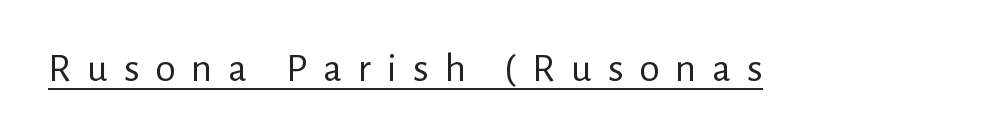
{"serif": "no", "italic": "no", "bold": "no", "weight": "regular", "width": "normal", "stroke_contrast": "low", "x_height": "medium", "monospaced": "no", "underline": "yes", "letter_spacing": "wide", "letter_spacing_em": 0.39, "glyph_px": 41}
